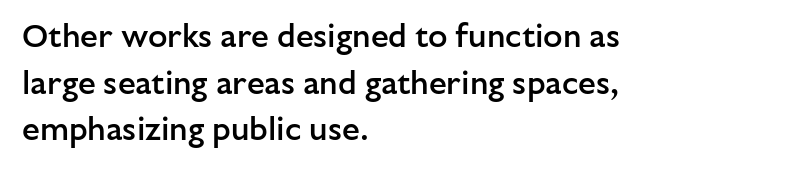
Just letters on the line, the space beneath them empty. The leading is moderate, giving the passage an even texture. These lines were composed using upright roman letters. The lines in this sample share a left origin and differ only in where they stop. Here the designer chose a conventional face with non-uniform glyph widths.
